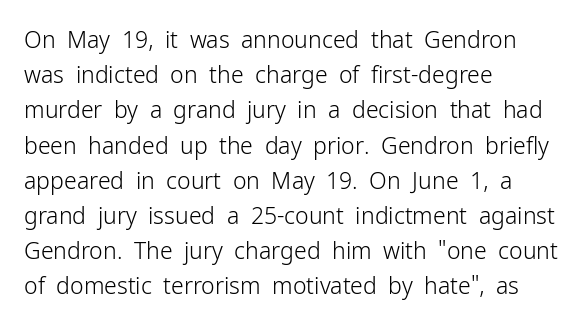
The image shows 23 px text type, upright; set left-aligned, normal line spacing (1.53x), normal letter spacing, not underlined.
